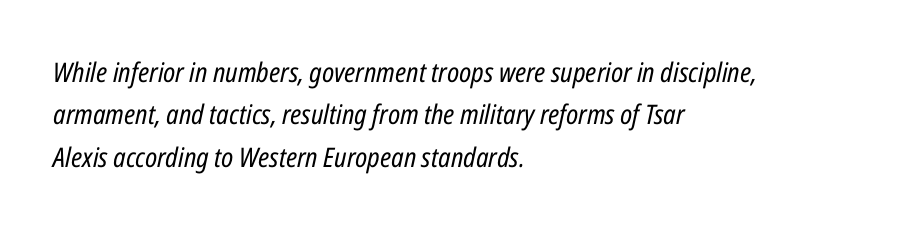
{"italic": "yes", "lean": "right", "slant_degrees": 12, "bold": "no", "underline": "no", "align": "left", "line_spacing": "normal", "line_spacing_ratio": 1.57, "letter_spacing": "normal", "letter_spacing_em": 0.0, "glyph_px": 27}
